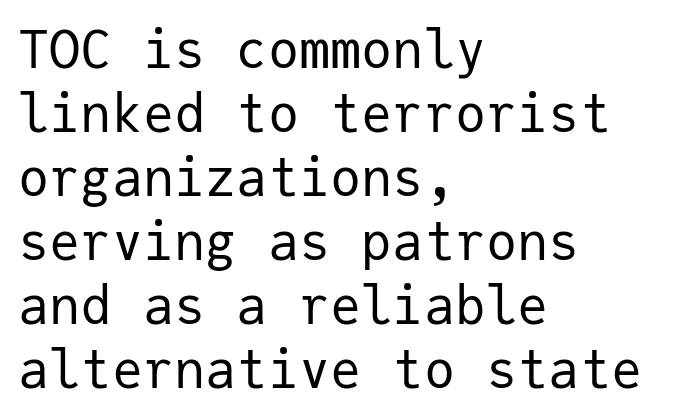
These lines stack with their left ends in a neat column. Each row of text sits above clean, open space. The font's upright variant was chosen for this text. No feet cap the strokes, marking this as sans-serif type.
